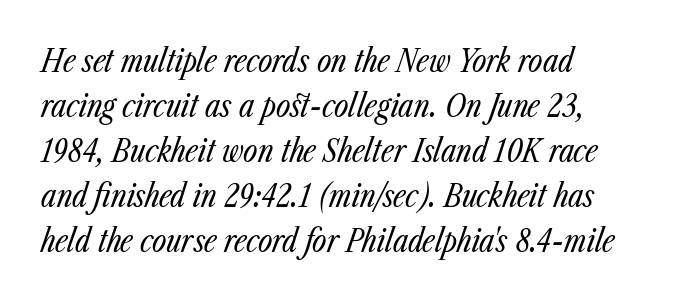
{"italic": "yes", "lean": "right", "slant_degrees": 23, "bold": "no", "weight": "regular", "width": "condensed", "stroke_contrast": "low", "x_height": "medium", "monospaced": "no", "underline": "no", "align": "left", "line_spacing": "normal", "line_spacing_ratio": 1.45, "letter_spacing": "normal", "letter_spacing_em": 0.0, "glyph_px": 31}
